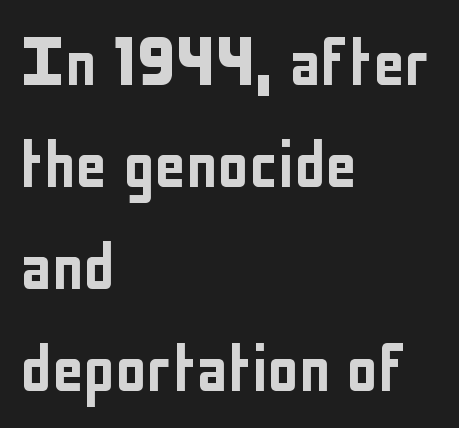
{"serif": "no", "italic": "no", "width": "condensed", "stroke_contrast": "low", "x_height": "medium", "monospaced": "no", "underline": "no", "align": "left", "line_spacing": "normal", "line_spacing_ratio": 1.29, "letter_spacing": "normal", "letter_spacing_em": 0.0, "glyph_px": 79}
